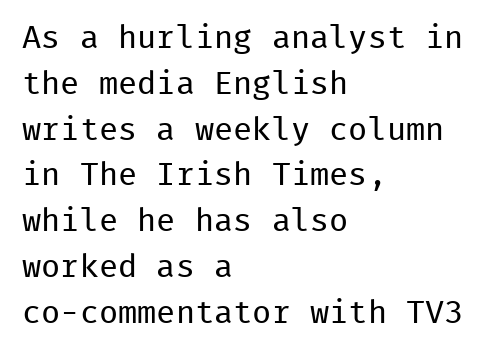
Q: Is the text bold? A: No.
Q: Is the text italic (slanted)? A: No, it is upright.
Q: Is the typeface a serif or a sans-serif typeface? A: Sans-serif.
Q: Is the text underlined? A: No.
Q: How is the paragraph aligned? A: Left-aligned.
Q: Is the spacing between letters normal or unusually wide? A: Normal.
Q: Is the spacing between lines tight, normal or loose? A: Normal.
Q: Width (condensed, normal, or wide)? A: Normal.
Q: Stroke contrast? A: Low.
Q: x-height? A: Medium.
Q: Monospaced? A: Yes.
